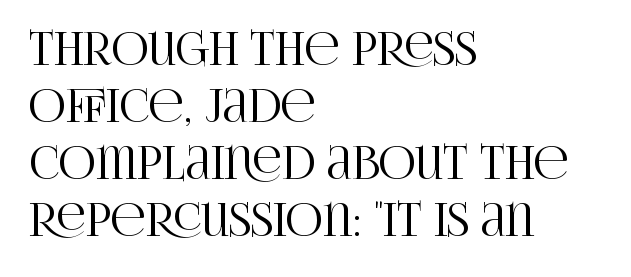
Nope, not italic — everything's standing straight. These lines are composed in type with serifs. Think of a printed novel: that variable character pitch is what you see here. Check the space under the baseline: it is left empty.
